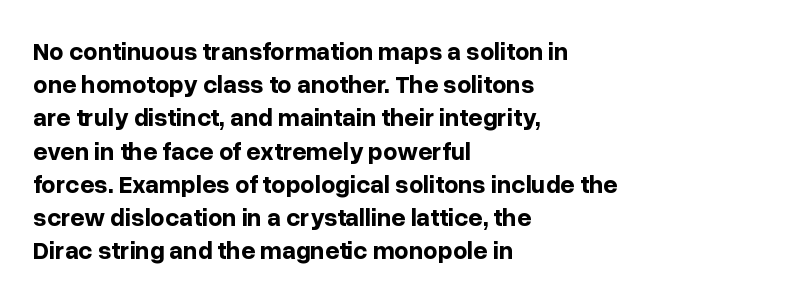
The image shows 25 px bold type, upright; set left-aligned, normal line spacing (1.33x), normal letter spacing, not underlined.
